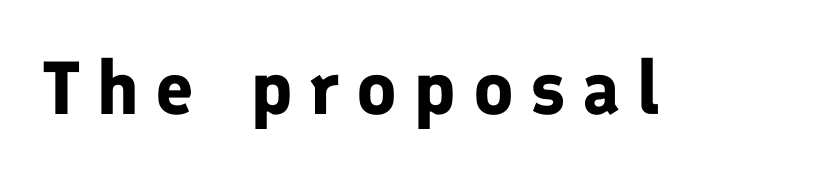
{"serif": "no", "italic": "no", "bold": "yes", "weight": "bold", "width": "normal", "stroke_contrast": "low", "x_height": "medium", "monospaced": "no", "underline": "no", "letter_spacing": "wide", "letter_spacing_em": 0.22, "glyph_px": 75}
